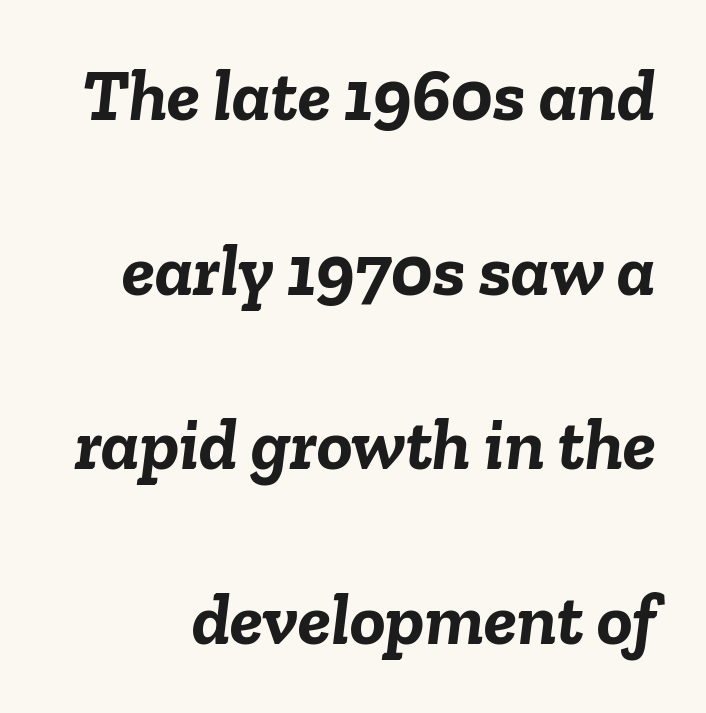
Q: Is the text bold? A: Yes.
Q: Is the text italic (slanted)? A: Yes, it leans right by about 6 degrees.
Q: Is the text underlined? A: No.
Q: Is the spacing between letters normal or unusually wide? A: Normal.
Q: Is the spacing between lines tight, normal or loose? A: Loose.
Q: Width (condensed, normal, or wide)? A: Normal.
Q: Stroke contrast? A: Low.
Q: x-height? A: Medium.
Q: Monospaced? A: No.
